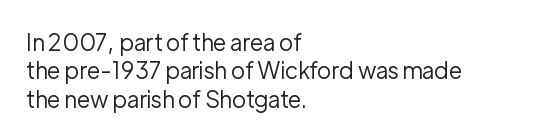
Q: Is the text bold? A: No.
Q: Is the text italic (slanted)? A: No, it is upright.
Q: Is the text underlined? A: No.
Q: How is the paragraph aligned? A: Left-aligned.
Q: Is the spacing between letters normal or unusually wide? A: Normal.
